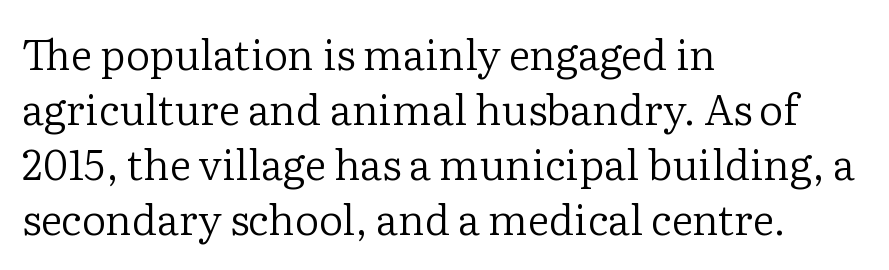
The line-height multiplier appears to be the usual default. Ink coverage per letter is moderate at most. Proportional: the letters do not fall into vertical columns. The text block is weighted toward the left margin, trailing off unevenly rightward.
